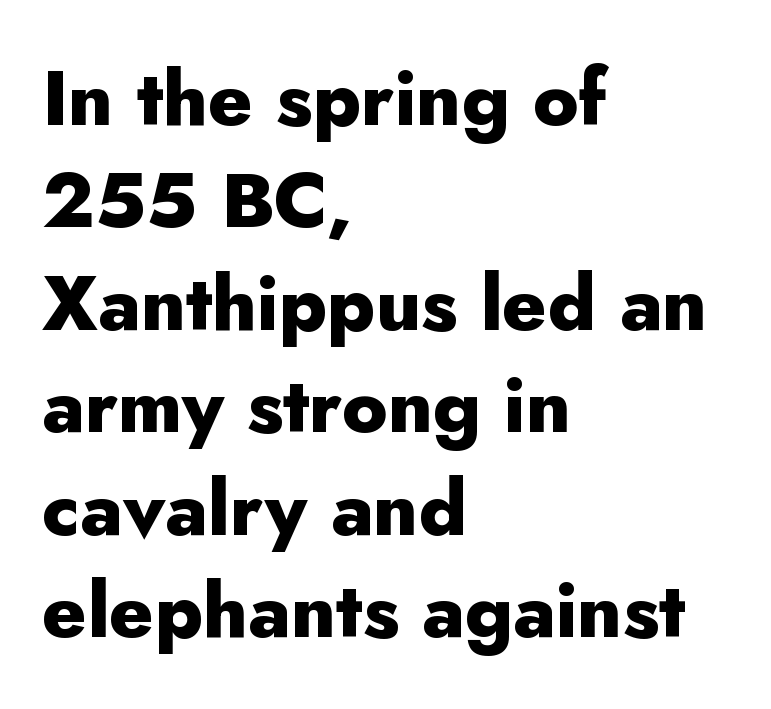
Q: Is the text bold? A: Yes.
Q: Is the text italic (slanted)? A: No, it is upright.
Q: Is the typeface a serif or a sans-serif typeface? A: Sans-serif.
Q: Is the text underlined? A: No.
Q: How is the paragraph aligned? A: Left-aligned.
Q: Is the spacing between letters normal or unusually wide? A: Normal.
Q: Is the spacing between lines tight, normal or loose? A: Normal.
Q: Width (condensed, normal, or wide)? A: Normal.
Q: Stroke contrast? A: Low.
Q: x-height? A: Small.
Q: Monospaced? A: No.
